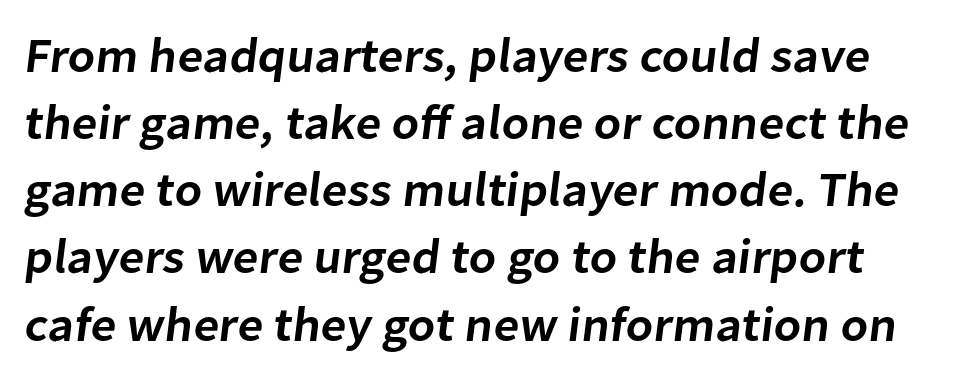
Q: Is the text bold? A: Semi-bold.
Q: Is the typeface a serif or a sans-serif typeface? A: Sans-serif.
Q: Is the text underlined? A: No.
Q: Is the spacing between letters normal or unusually wide? A: Normal.
Q: Is the spacing between lines tight, normal or loose? A: Normal.
Q: Width (condensed, normal, or wide)? A: Normal.
Q: Stroke contrast? A: Low.
Q: x-height? A: Medium.
Q: Monospaced? A: No.
